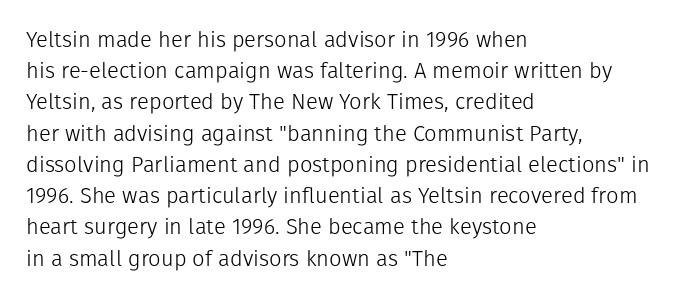
Q: Is the text bold? A: No.
Q: Is the text italic (slanted)? A: No, it is upright.
Q: Is the text underlined? A: No.
Q: How is the paragraph aligned? A: Left-aligned.
Q: Is the spacing between letters normal or unusually wide? A: Normal.
Q: Is the spacing between lines tight, normal or loose? A: Normal.
